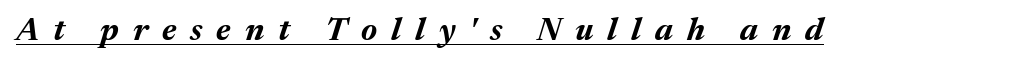
Note the varied advance widths — an 'i' is clearly narrower than an 'm'. Is there an underline? Yes — a line sits under the letters. Loose tracking; the words dissolve into strings of separated letters. If you drew a line through each stem, it would be angled. Chunky letters — that's bold for sure.
